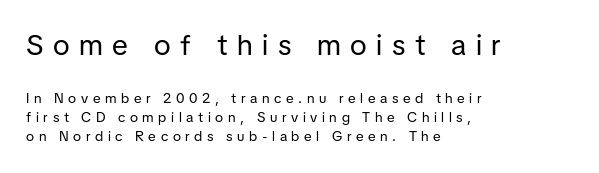
Ordinary non-slanted type is in use. Think standard paragraph weight, or any step lighter than that. The block of text has a typical density, with ordinary space between rows. Letterform terminals end flat and unadorned throughout the passage. The gaps between neighbouring characters are conspicuously large. This sample has the flowing, uneven cadence of proportional lettering.
